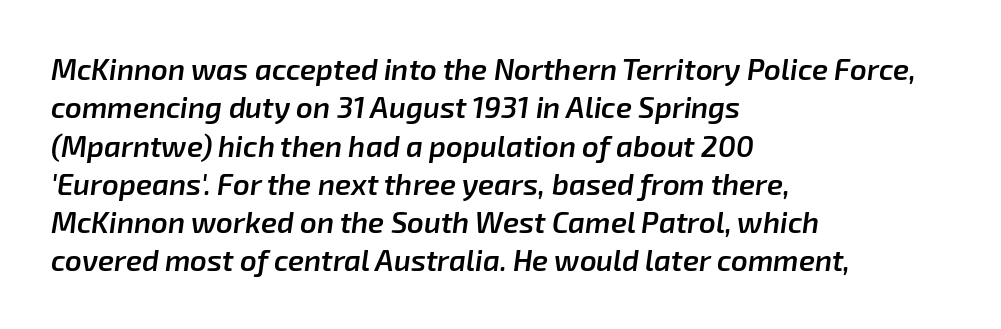
Set as a demibold, roughly 600 on the weight scale. Regarding leading, the lines here are spaced in the standard way. Slanted lettering throughout. The letters sit at their default tracking, neither squeezed nor spread. Spacing verdict: proportional, widths tailored to each character.
